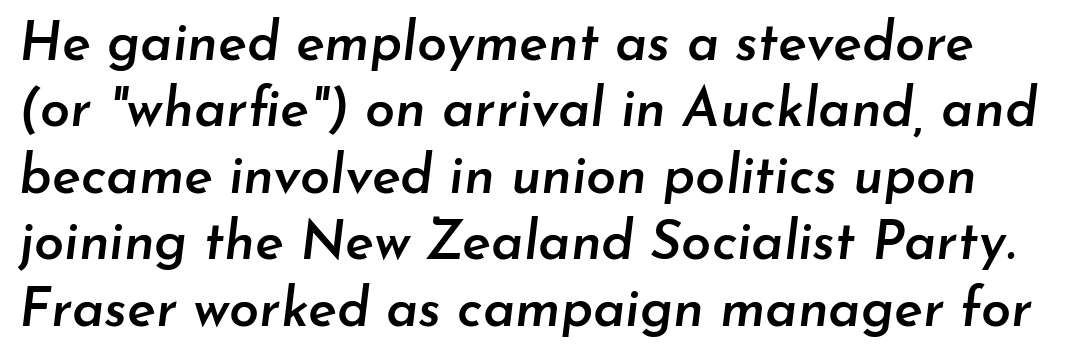
Q: Is the text bold? A: Semi-bold.
Q: Is the text italic (slanted)? A: Yes, it leans right by about 7 degrees.
Q: Is the text underlined? A: No.
Q: Is the spacing between letters normal or unusually wide? A: Normal.
Q: Width (condensed, normal, or wide)? A: Normal.
Q: Stroke contrast? A: Low.
Q: x-height? A: Small.
Q: Monospaced? A: No.
